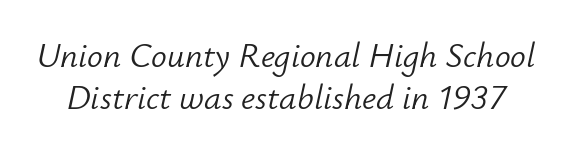
{"italic": "yes", "lean": "right", "slant_degrees": 12, "bold": "no", "weight": "light", "width": "normal", "stroke_contrast": "low", "x_height": "small", "monospaced": "no", "underline": "no", "line_spacing_ratio": 1.2, "letter_spacing": "normal", "letter_spacing_em": 0.0, "glyph_px": 35}
